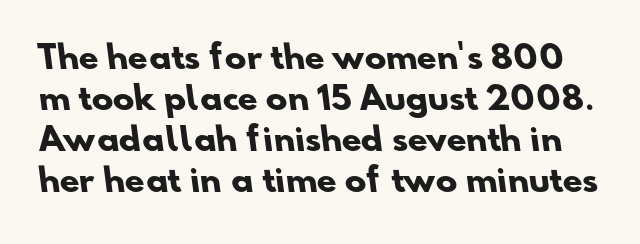
{"serif": "no", "bold": "yes", "weight": "heavy", "width": "normal", "stroke_contrast": "low", "x_height": "small", "monospaced": "no", "underline": "no", "line_spacing": "normal", "line_spacing_ratio": 1.28, "letter_spacing": "normal", "letter_spacing_em": 0.0, "glyph_px": 32}
